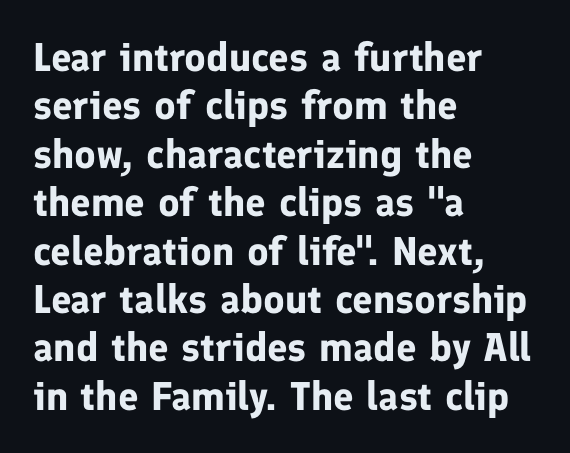
{"serif": "no", "italic": "no", "bold": "yes", "weight": "bold", "width": "normal", "stroke_contrast": "low", "x_height": "medium", "monospaced": "no", "underline": "no", "align": "left", "line_spacing_ratio": 1.21, "letter_spacing": "normal", "letter_spacing_em": 0.0, "glyph_px": 40}
